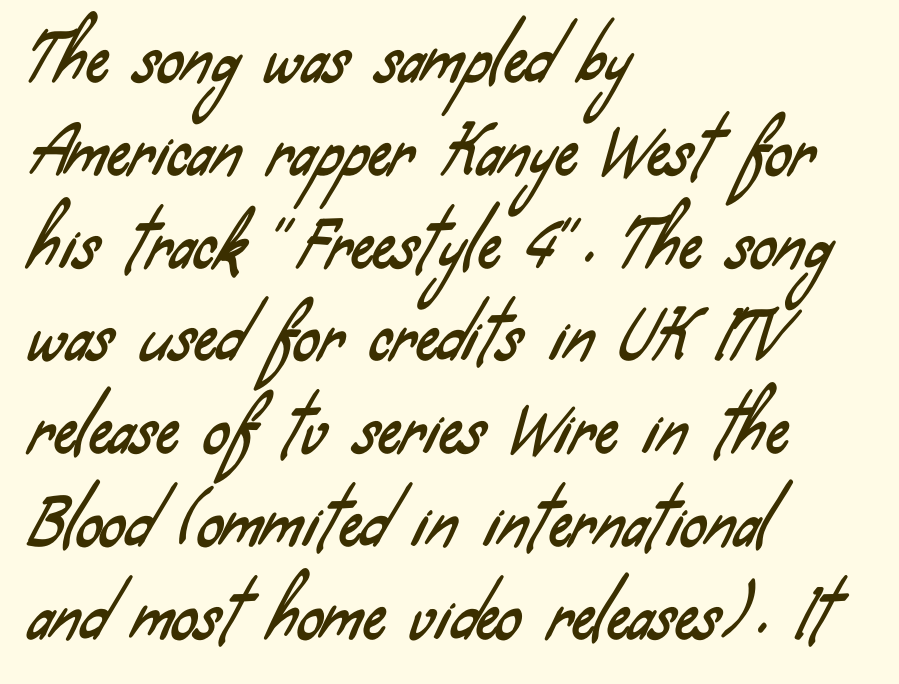
These lines are rendered in a variable-pitch font. Look at the bottom of the vertical strokes: they stop flat, with no serifs. Leading: standard. The horizontal fit of the characters is conventional and even. A clean baseline with only descenders dipping below it. Leftover space on each line is placed entirely after the last word.
